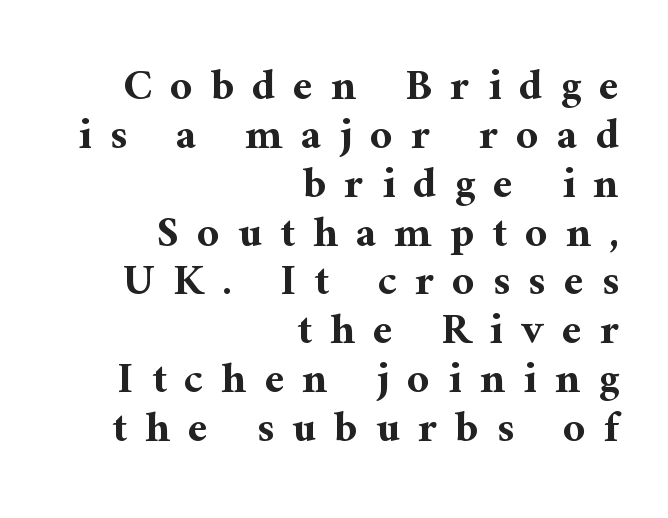
Q: Is the text bold? A: Yes.
Q: Is the text italic (slanted)? A: No, it is upright.
Q: Is the typeface a serif or a sans-serif typeface? A: Serif.
Q: Is the text underlined? A: No.
Q: How is the paragraph aligned? A: Right-aligned.
Q: Is the spacing between letters normal or unusually wide? A: Unusually wide.
Q: Is the spacing between lines tight, normal or loose? A: Tight.
Q: Width (condensed, normal, or wide)? A: Normal.
Q: Stroke contrast? A: Medium.
Q: x-height? A: Medium.
Q: Monospaced? A: No.
